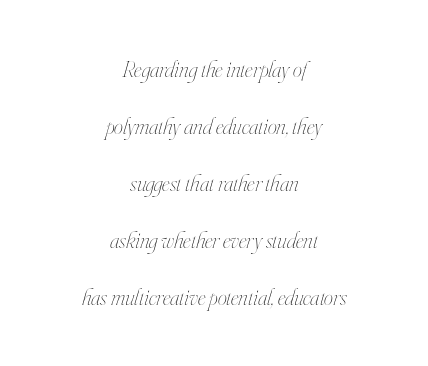
The gap between lines stays unmarked. Alignment: centered. This is oblique type, the kind used for emphasis or titles. Vertically, the passage feels expansive, rows floating well apart. Each stroke keeps to a modest, everyday thickness or less. The line texture is even and compact thanks to regular tracking.
